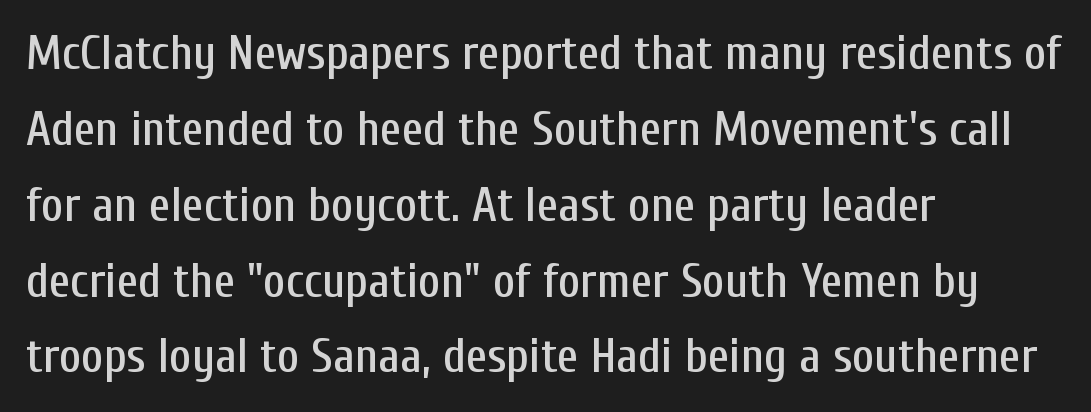
{"serif": "no", "italic": "no", "width": "condensed", "stroke_contrast": "low", "x_height": "medium", "monospaced": "no", "underline": "no", "align": "left", "line_spacing": "normal", "line_spacing_ratio": 1.58, "letter_spacing": "normal", "letter_spacing_em": 0.0, "glyph_px": 48}
